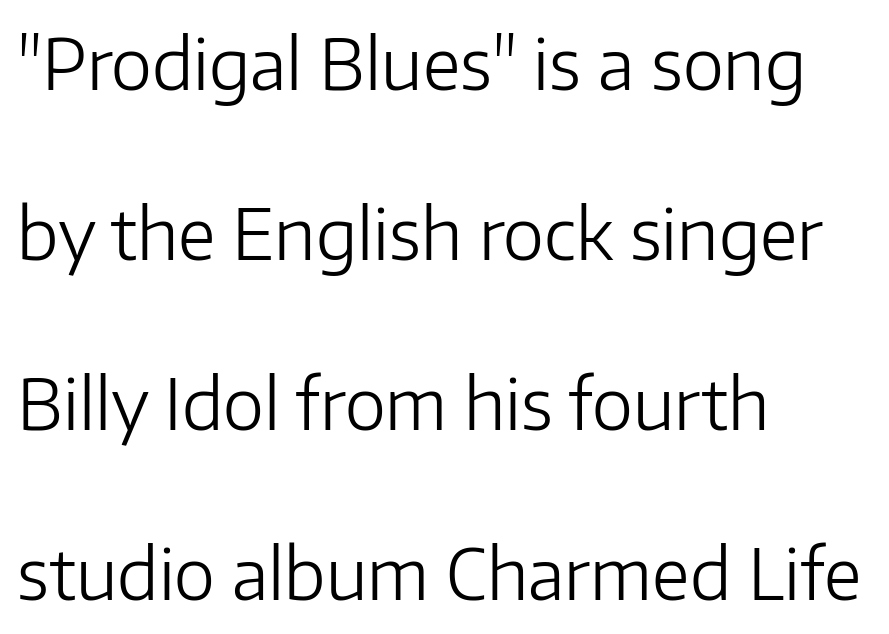
Q: Is the text bold? A: No.
Q: Is the text italic (slanted)? A: No, it is upright.
Q: Is the typeface a serif or a sans-serif typeface? A: Sans-serif.
Q: Is the text underlined? A: No.
Q: How is the paragraph aligned? A: Left-aligned.
Q: Is the spacing between letters normal or unusually wide? A: Normal.
Q: Is the spacing between lines tight, normal or loose? A: Loose.
Q: Width (condensed, normal, or wide)? A: Normal.
Q: Stroke contrast? A: Low.
Q: x-height? A: Medium.
Q: Monospaced? A: No.
